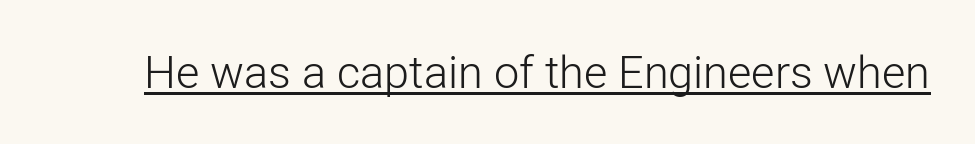
In terms of letterform style, serifs are entirely absent. Here the designer chose a conventional face with non-uniform glyph widths. Compared with a typical body face, this is equally light or lighter still. Students, note that the glyphs here touch the page at normal intervals. Style check: upright.
